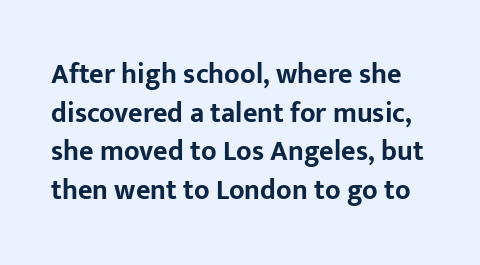
Q: Is the text bold? A: Yes.
Q: Is the text italic (slanted)? A: No, it is upright.
Q: Is the typeface a serif or a sans-serif typeface? A: Sans-serif.
Q: Is the text underlined? A: No.
Q: Is the spacing between letters normal or unusually wide? A: Normal.
Q: Is the spacing between lines tight, normal or loose? A: Normal.
Q: Width (condensed, normal, or wide)? A: Normal.
Q: Stroke contrast? A: Low.
Q: x-height? A: Medium.
Q: Monospaced? A: No.
